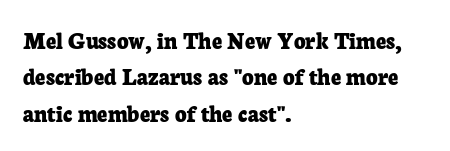
The letters are bold, with thick, heavy strokes. If you measured baseline to baseline, you'd find a middling distance. Posture: straight, roman, zero tilt. No word sits above an underline.
